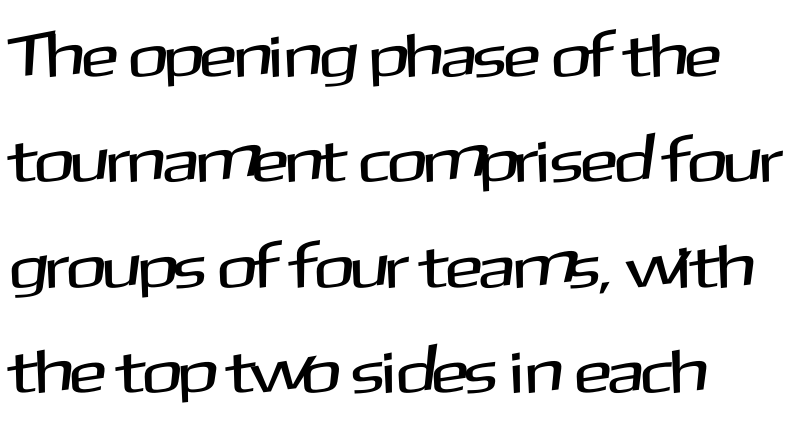
{"serif": "no", "italic": "no", "width": "normal", "stroke_contrast": "medium", "x_height": "medium", "monospaced": "no", "underline": "no", "line_spacing": "normal", "line_spacing_ratio": 1.7, "letter_spacing": "normal", "letter_spacing_em": 0.0, "glyph_px": 62}
